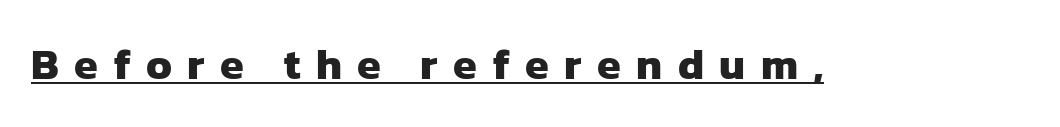
{"serif": "no", "bold": "yes", "weight": "heavy", "width": "normal", "stroke_contrast": "low", "x_height": "medium", "monospaced": "no", "underline": "yes", "letter_spacing": "wide", "letter_spacing_em": 0.36, "glyph_px": 43}
